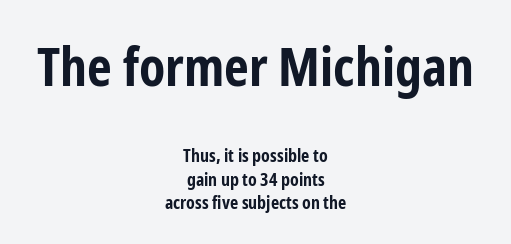
{"serif": "no", "italic": "no", "bold": "yes", "weight": "bold", "width": "condensed", "stroke_contrast": "low", "x_height": "medium", "monospaced": "no", "underline": "no", "align": "center", "line_spacing": "normal", "line_spacing_ratio": 1.31, "letter_spacing": "normal", "letter_spacing_em": 0.0, "larger_block": "first", "size_ratio": 3.0, "glyph_px": 54}
